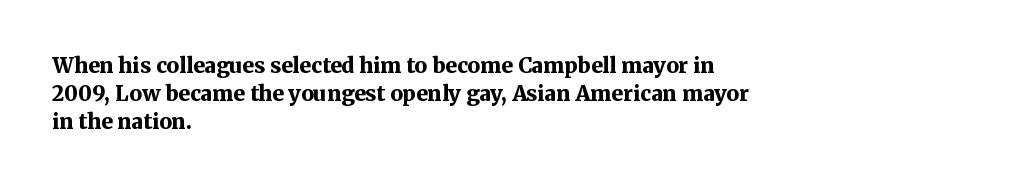
{"italic": "no", "bold": "yes", "underline": "no", "align": "left", "line_spacing": "normal", "line_spacing_ratio": 1.33, "letter_spacing": "normal", "letter_spacing_em": 0.0, "glyph_px": 21}
